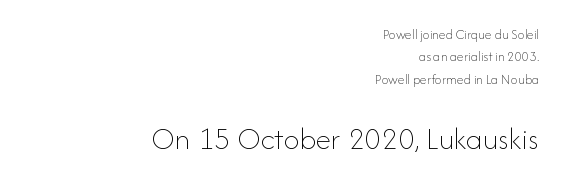
Think standard paragraph weight, or any step lighter than that. Do the characters align in a grid? No, the font is proportional. Tracking here is standard; glyphs follow each other at the usual distance. Does the leading feel generous? No, just average. Caption: upper text group reduced, lower text group enlarged. Horizontally, the lines are justified to the trailing edge only.
